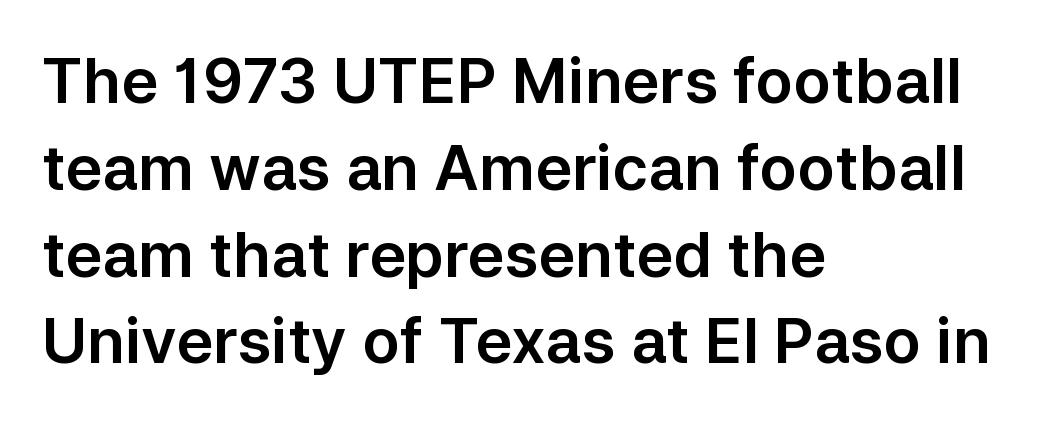
The image shows 62 px sans-serif type, upright; set left-aligned, normal line spacing (1.4x), normal letter spacing, not underlined; low stroke contrast and a medium x-height.
